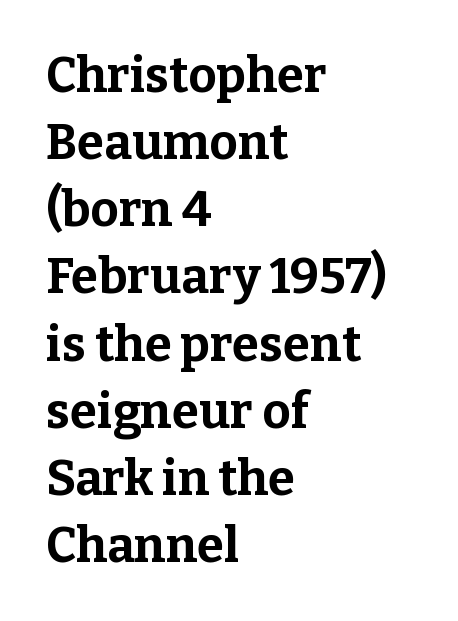
Characters follow at the spacing the type designer built in. Leading: standard. Posture: upright roman. The rendering uses natural spacing where letterforms have individual widths.
